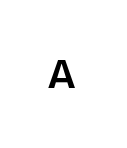
Q: Is the text italic (slanted)? A: No, it is upright.
Q: Is the typeface a serif or a sans-serif typeface? A: Sans-serif.
Q: Is the text underlined? A: No.
Q: Is the spacing between letters normal or unusually wide? A: Normal.
Q: Width (condensed, normal, or wide)? A: Normal.
Q: Stroke contrast? A: Low.
Q: x-height? A: Large.
Q: Monospaced? A: No.
